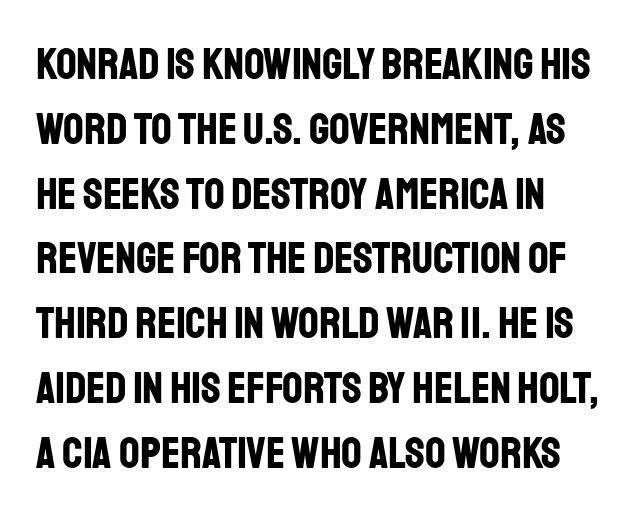
Look at the tracking — it's just the regular setting, nothing added. Notice how the stems are strictly vertical — no italics here. The strip under each line holds only bare page. The characters look thick and weighty, a clear bold. Which margin do the lines hug? The left one — the right edge is uneven.
